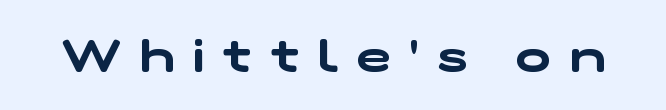
The image shows 46 px wide sans-serif type; set unusually wide letter spacing (+0.41 em), not underlined; low stroke contrast and a medium x-height.
